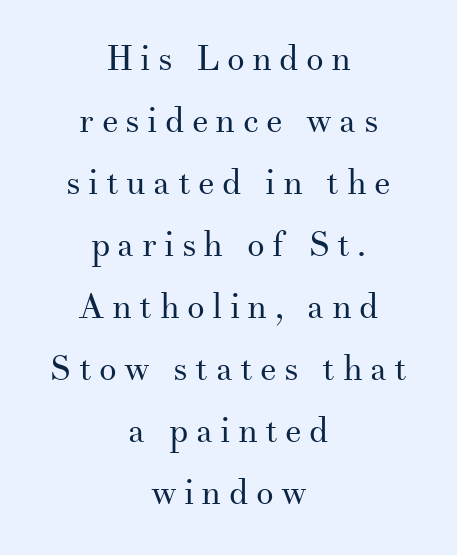
The image shows 35 px regular-weight serif type, upright; set centered, line spacing 1.77x, unusually wide letter spacing (+0.21 em), not underlined; medium stroke contrast and a small x-height.
